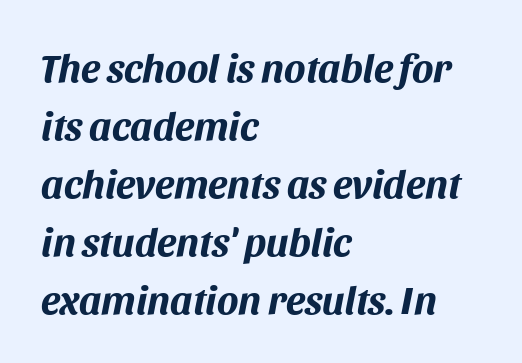
The image shows 40 px bold type, italic (leaning right); set left-aligned, normal line spacing (1.45x), normal letter spacing, not underlined; medium stroke contrast and a large x-height.
